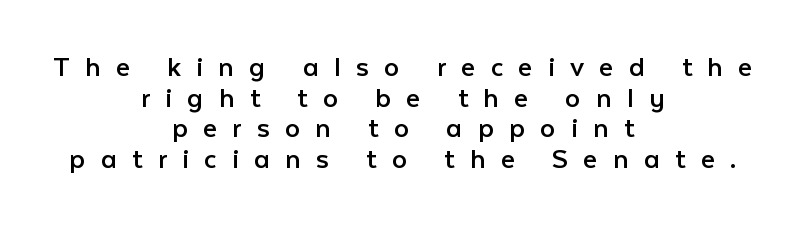
{"serif": "no", "italic": "no", "bold": "no", "weight": "regular", "width": "normal", "stroke_contrast": "low", "x_height": "medium", "monospaced": "no", "underline": "no", "align": "center", "line_spacing": "tight", "line_spacing_ratio": 0.99, "letter_spacing": "wide", "letter_spacing_em": 0.49, "glyph_px": 31}
